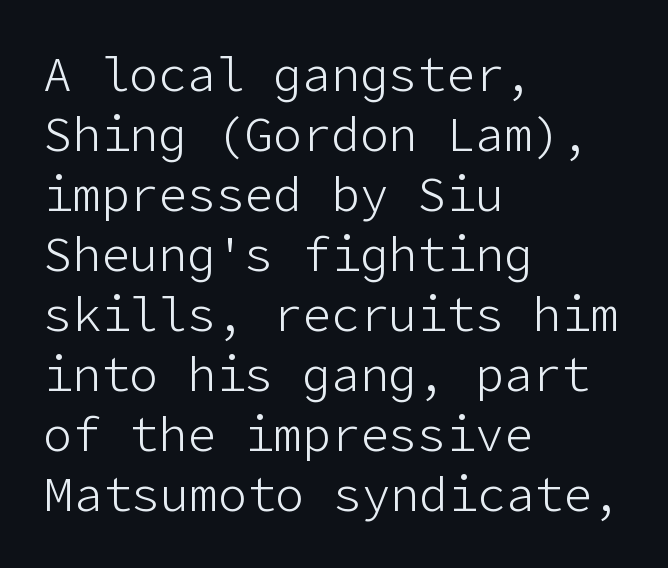
Any mark beneath the type? The region is blank. Observe the ordinary spacing: letters are neighbours, not strangers. Stroke terminals: plain, sans-serif. When letters stand straight like this, we call the style roman or upright.
